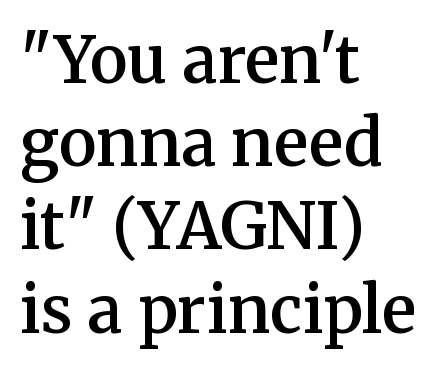
{"serif": "yes", "italic": "no", "bold": "semi", "weight": "semibold", "width": "normal", "stroke_contrast": "medium", "x_height": "medium", "monospaced": "no", "underline": "no", "align": "left", "line_spacing": "normal", "line_spacing_ratio": 1.3, "letter_spacing": "normal", "letter_spacing_em": 0.0, "glyph_px": 64}
